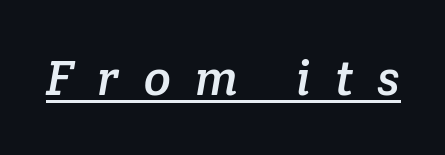
The rendering inserts visible extra space after every character. The lettering is marked with a stroke running underneath it. The rendering uses natural spacing where letterforms have individual widths. Are there feet on the stems? There are — it's a serif.
